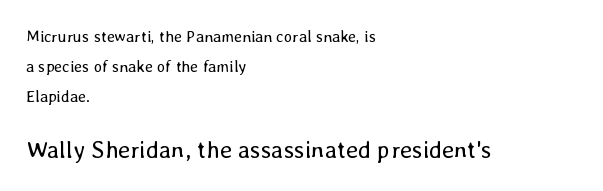
The image shows 24 px text type, upright; set left-aligned, line spacing 1.88x, normal letter spacing, not underlined; the second (bottom) block is 1.5x larger.
